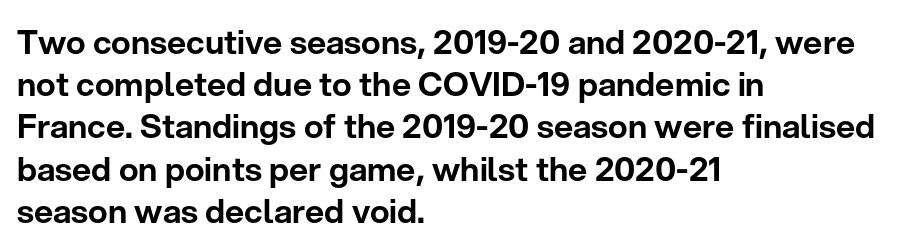
The image shows 33 px sans-serif type, upright; set left-aligned, normal line spacing (1.28x), normal letter spacing, not underlined; low stroke contrast and a medium x-height.
